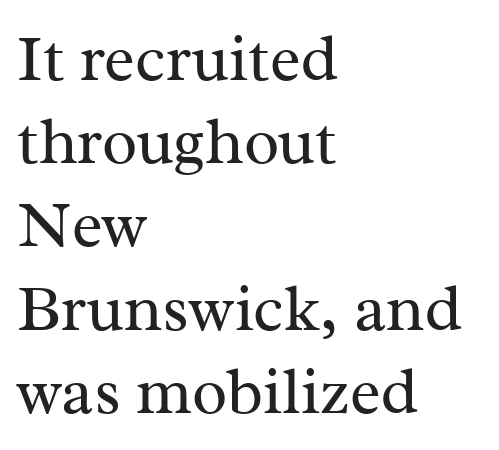
Q: Is the text bold? A: No.
Q: Is the text italic (slanted)? A: No, it is upright.
Q: Is the typeface a serif or a sans-serif typeface? A: Serif.
Q: Is the text underlined? A: No.
Q: How is the paragraph aligned? A: Left-aligned.
Q: Is the spacing between letters normal or unusually wide? A: Normal.
Q: Is the spacing between lines tight, normal or loose? A: Normal.
Q: Width (condensed, normal, or wide)? A: Normal.
Q: Stroke contrast? A: Medium.
Q: x-height? A: Medium.
Q: Monospaced? A: No.
